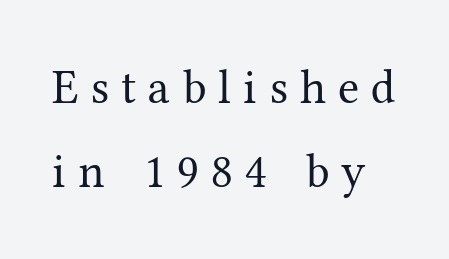
Nope, not italic — everything's standing straight. Stroke mass is kept to a normal reading level or below. The rendering uses natural spacing where letterforms have individual widths. The typeface chosen for these lines features serifs. The line texture is sparse and dotted thanks to wide tracking.
